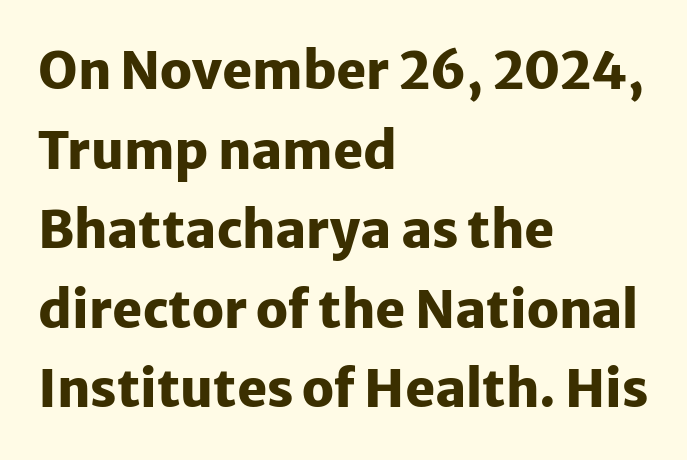
{"serif": "no", "italic": "no", "bold": "yes", "weight": "heavy", "width": "normal", "stroke_contrast": "low", "x_height": "medium", "monospaced": "no", "underline": "no", "align": "left", "line_spacing": "normal", "line_spacing_ratio": 1.56, "letter_spacing": "normal", "letter_spacing_em": 0.0, "glyph_px": 51}
